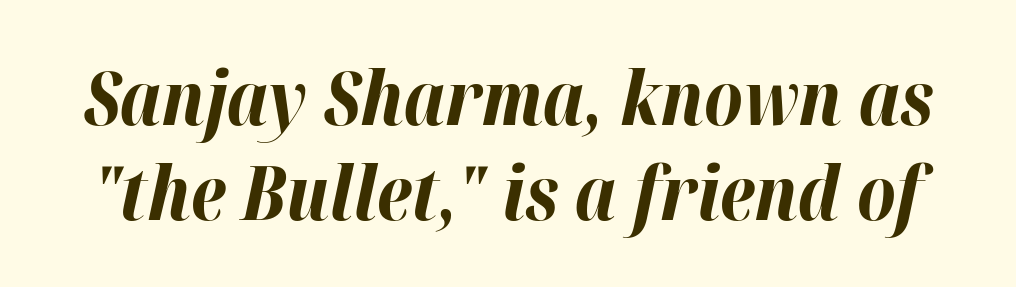
In terms of leading, this rendering sits right in the middle. The foot of each line stays bare and open. What weight is shown? A full bold with thick strokes. Does extra space separate the letters? No, they use regular spacing. A typesetter would call this proportional, since set widths differ per character.
